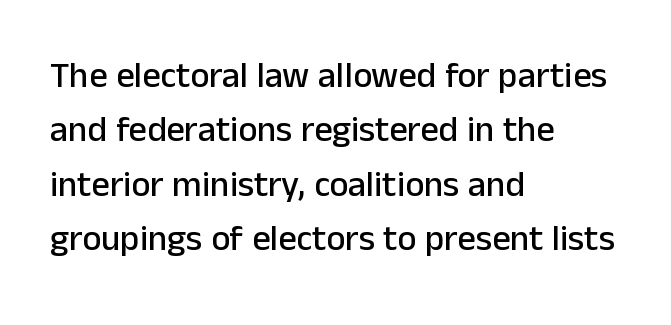
Q: Is the text italic (slanted)? A: No, it is upright.
Q: Is the typeface a serif or a sans-serif typeface? A: Sans-serif.
Q: Is the text underlined? A: No.
Q: How is the paragraph aligned? A: Left-aligned.
Q: Is the spacing between letters normal or unusually wide? A: Normal.
Q: Is the spacing between lines tight, normal or loose? A: Normal.
Q: Width (condensed, normal, or wide)? A: Normal.
Q: Stroke contrast? A: Low.
Q: x-height? A: Medium.
Q: Monospaced? A: No.
